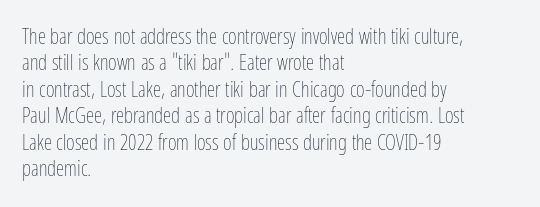
{"italic": "no", "bold": "no", "underline": "no", "align": "left", "line_spacing": "normal", "line_spacing_ratio": 1.26, "letter_spacing": "normal", "letter_spacing_em": 0.0, "glyph_px": 21}
